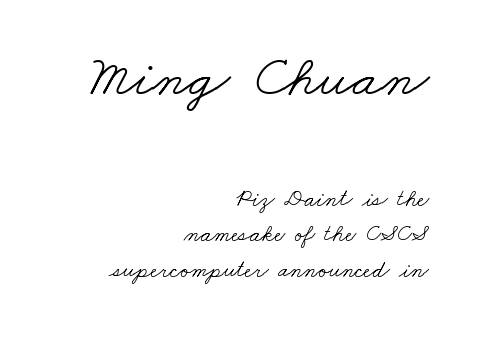
Q: Is the text bold? A: No.
Q: Is the typeface a serif or a sans-serif typeface? A: Serif.
Q: Is the text underlined? A: No.
Q: How is the paragraph aligned? A: Right-aligned.
Q: Is the spacing between letters normal or unusually wide? A: Normal.
Q: Is the spacing between lines tight, normal or loose? A: Normal.
Q: Which block of text is set in a larger size, the first (top) or the second (bottom)? A: The first (top) one.
Q: Width (condensed, normal, or wide)? A: Wide.
Q: Stroke contrast? A: Low.
Q: x-height? A: Small.
Q: Monospaced? A: No.
